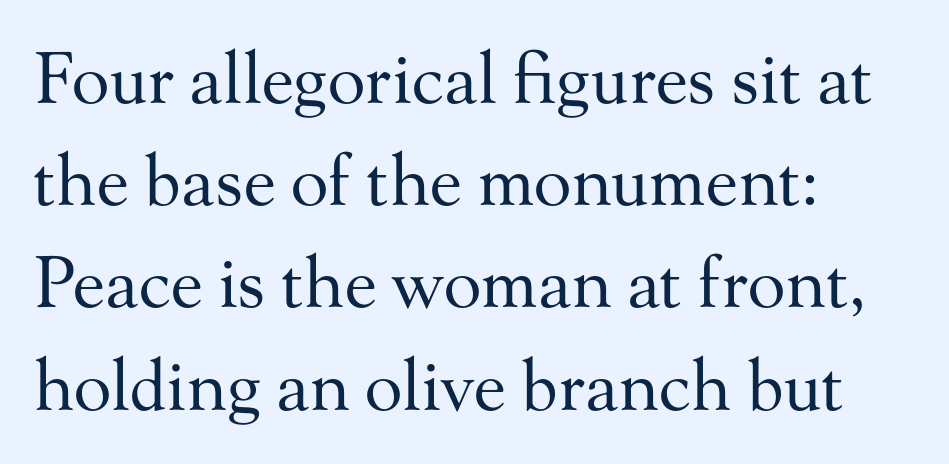
Q: Is the text bold? A: No.
Q: Is the text italic (slanted)? A: No, it is upright.
Q: Is the typeface a serif or a sans-serif typeface? A: Serif.
Q: Is the text underlined? A: No.
Q: How is the paragraph aligned? A: Left-aligned.
Q: Is the spacing between letters normal or unusually wide? A: Normal.
Q: Is the spacing between lines tight, normal or loose? A: Normal.
Q: Width (condensed, normal, or wide)? A: Normal.
Q: Stroke contrast? A: Medium.
Q: x-height? A: Small.
Q: Monospaced? A: No.
